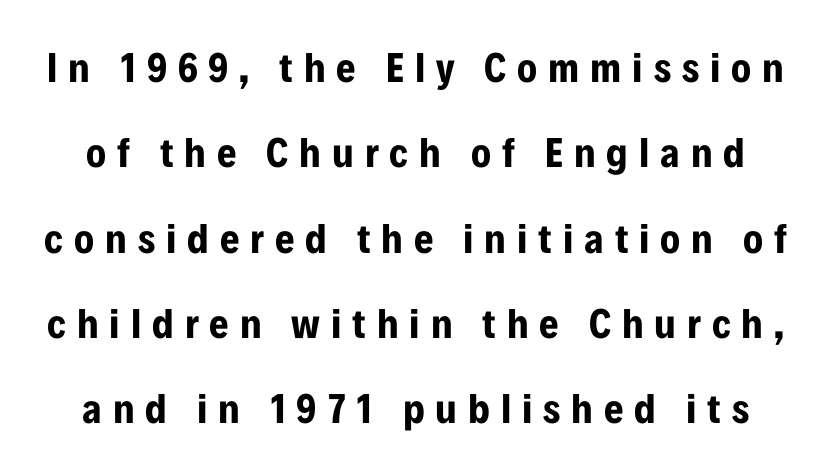
Each letter keeps its own natural width here, so spacing adapts to shape. How would I describe the line gaps? Wide and relaxed. Caption: bold face, heavy strokes. You can tell from the bare stems that sans-serif type was used. The tracking jumps out immediately: characters are airy and widely separated. It's the straight-up-and-down kind of type.
